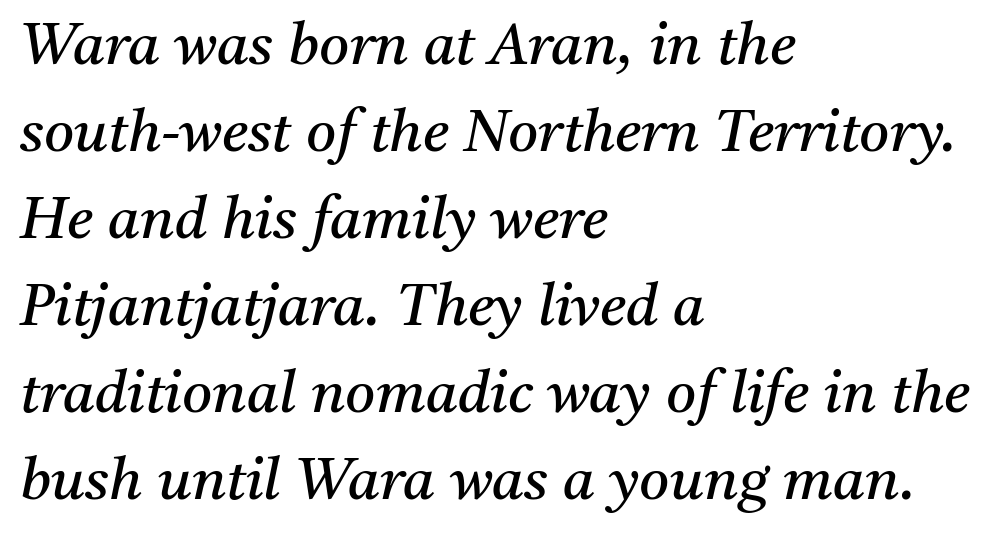
{"serif": "yes", "italic": "yes", "lean": "right", "slant_degrees": 11, "bold": "no", "weight": "regular", "width": "normal", "stroke_contrast": "medium", "x_height": "medium", "monospaced": "no", "underline": "no", "align": "left", "line_spacing": "normal", "line_spacing_ratio": 1.5, "letter_spacing": "normal", "letter_spacing_em": 0.0, "glyph_px": 58}
